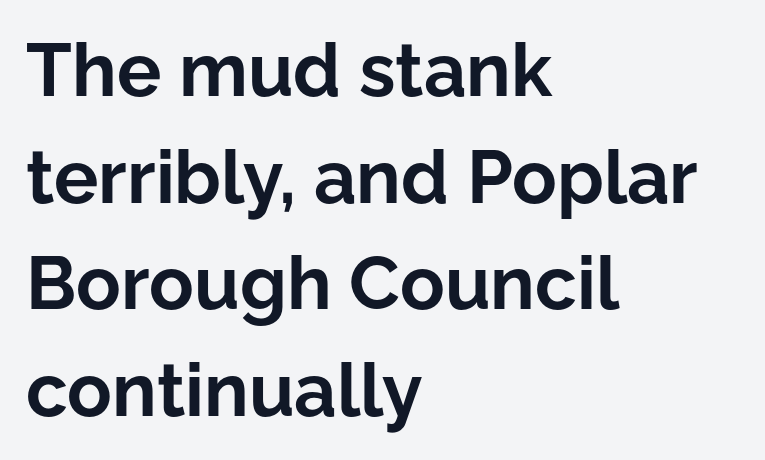
You'd pick this weight for a headline — it's a proper bold. Letter spacing: default. Casual observation: everything's shoved over to the left. These lines were composed using upright roman letters.
